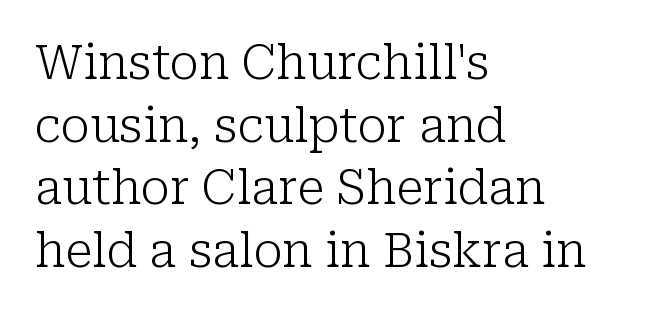
The image shows 47 px light serif type, upright; set left-aligned, normal line spacing (1.33x), normal letter spacing, not underlined; low stroke contrast and a medium x-height.
